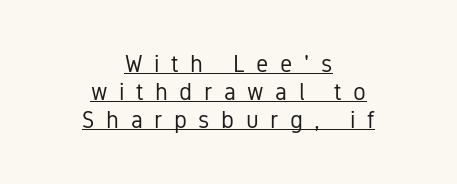
This sample is center-justified, so both line endings float freely. Tall strokes in this sample are plumb rather than angled. Glance below the letters and you will spot a drawn line. The cut favours lightness, reaching ordinary text weight at its darkest. What stands out about the letter spacing? Its width — letters are far apart.
